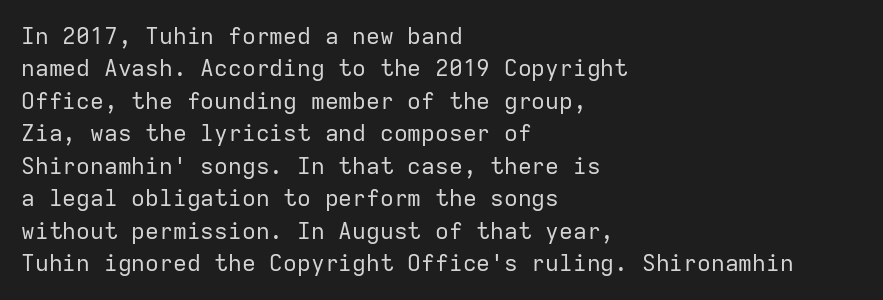
Q: Is the text bold? A: No.
Q: Is the text italic (slanted)? A: No, it is upright.
Q: Is the text underlined? A: No.
Q: How is the paragraph aligned? A: Left-aligned.
Q: Is the spacing between letters normal or unusually wide? A: Normal.
Q: Is the spacing between lines tight, normal or loose? A: Normal.
